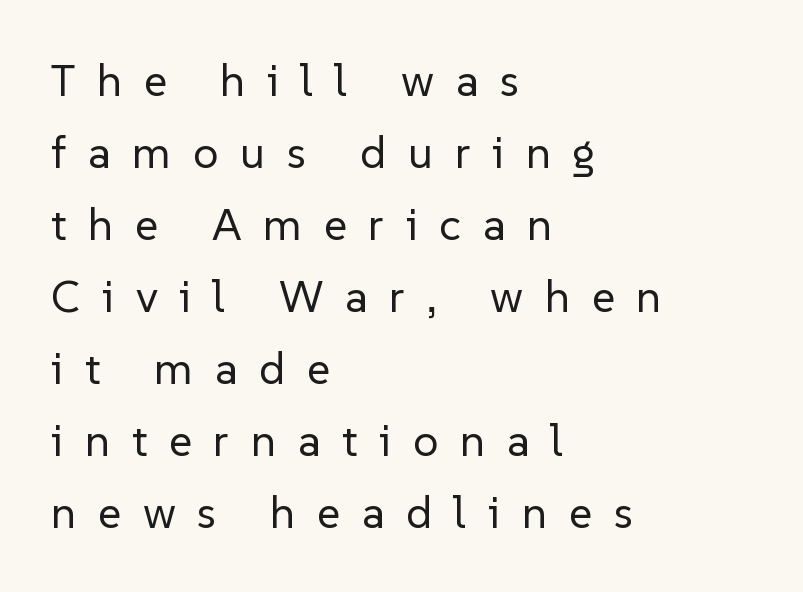
{"serif": "no", "italic": "no", "bold": "no", "weight": "regular", "width": "normal", "stroke_contrast": "low", "x_height": "medium", "monospaced": "no", "underline": "no", "align": "left", "line_spacing": "normal", "line_spacing_ratio": 1.6, "letter_spacing": "wide", "letter_spacing_em": 0.48, "glyph_px": 45}
